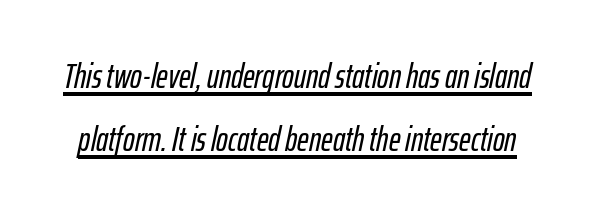
Q: Is the text italic (slanted)? A: Yes, it leans right by about 12 degrees.
Q: Is the text underlined? A: Yes.
Q: Is the spacing between letters normal or unusually wide? A: Normal.
Q: Width (condensed, normal, or wide)? A: Condensed.
Q: Stroke contrast? A: Low.
Q: x-height? A: Medium.
Q: Monospaced? A: No.
